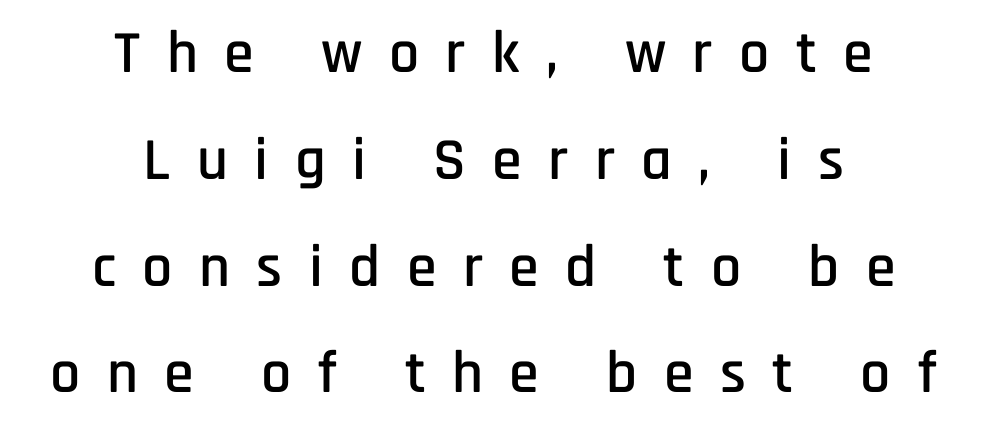
Q: Is the text italic (slanted)? A: No, it is upright.
Q: Is the typeface a serif or a sans-serif typeface? A: Sans-serif.
Q: Is the text underlined? A: No.
Q: How is the paragraph aligned? A: Centered.
Q: Is the spacing between letters normal or unusually wide? A: Unusually wide.
Q: Width (condensed, normal, or wide)? A: Condensed.
Q: Stroke contrast? A: Low.
Q: x-height? A: Large.
Q: Monospaced? A: No.
